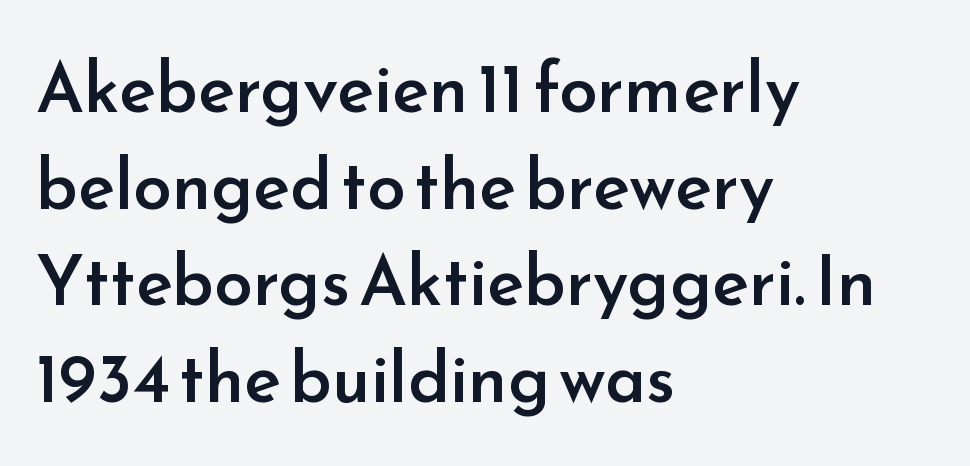
Q: Is the text bold? A: Semi-bold.
Q: Is the text italic (slanted)? A: No, it is upright.
Q: Is the typeface a serif or a sans-serif typeface? A: Sans-serif.
Q: Is the text underlined? A: No.
Q: How is the paragraph aligned? A: Left-aligned.
Q: Is the spacing between letters normal or unusually wide? A: Normal.
Q: Is the spacing between lines tight, normal or loose? A: Normal.
Q: Width (condensed, normal, or wide)? A: Normal.
Q: Stroke contrast? A: Low.
Q: x-height? A: Small.
Q: Monospaced? A: No.
